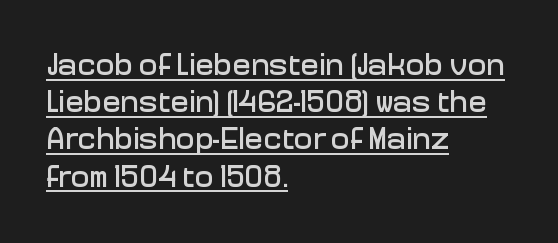
The image shows 31 px sans-serif type, upright; set left-aligned, line spacing 1.2x, normal letter spacing, underlined; low stroke contrast and a medium x-height.
